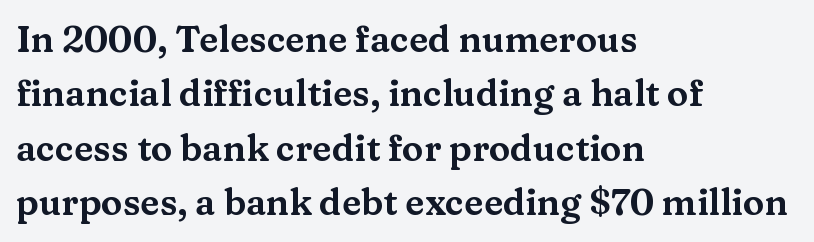
The image shows 36 px wide serif type, upright; set left-aligned, normal line spacing (1.51x), normal letter spacing, not underlined; medium stroke contrast and a medium x-height.
